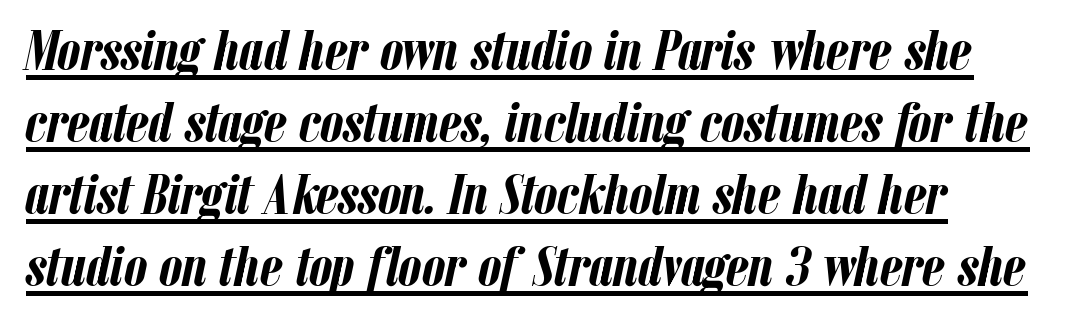
Q: Is the text bold? A: Yes.
Q: Is the text italic (slanted)? A: Yes, it leans right by about 12 degrees.
Q: Is the text underlined? A: Yes.
Q: Is the spacing between letters normal or unusually wide? A: Normal.
Q: Width (condensed, normal, or wide)? A: Condensed.
Q: Stroke contrast? A: Low.
Q: x-height? A: Medium.
Q: Monospaced? A: No.
